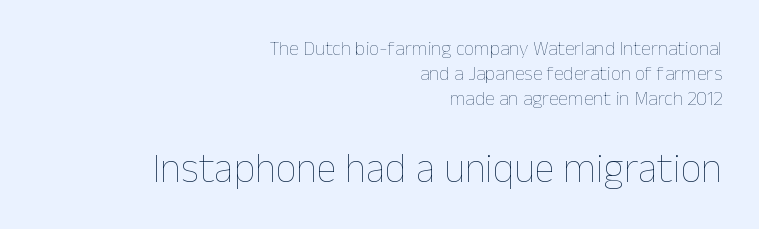
The image shows 41 px thin type, upright; set right-aligned, normal line spacing (1.26x), normal letter spacing, not underlined; the second (bottom) block is 2.05x larger; low stroke contrast and a medium x-height.
